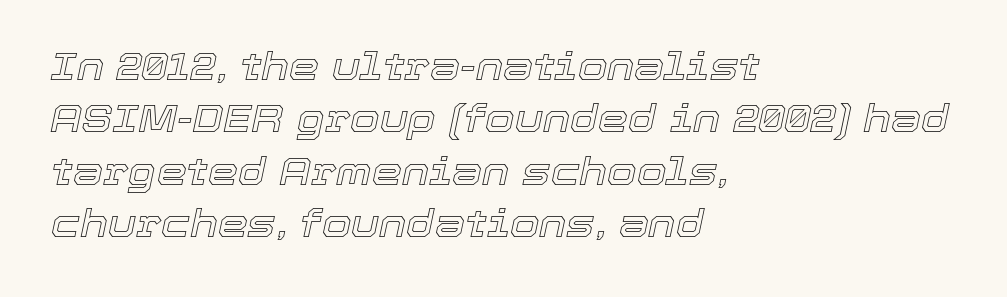
The space between consecutive lines is moderate. The lettering tilts uniformly, giving the passage an italic look. A typesetter would call this proportional, since set widths differ per character. Reading down the block, your eye returns to a fixed left position each line.
